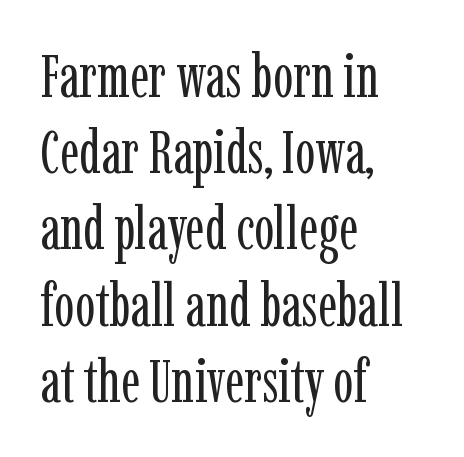
{"serif": "yes", "italic": "no", "bold": "no", "weight": "regular", "width": "condensed", "stroke_contrast": "low", "x_height": "medium", "monospaced": "no", "underline": "no", "align": "left", "line_spacing": "normal", "line_spacing_ratio": 1.27, "letter_spacing": "normal", "letter_spacing_em": 0.0, "glyph_px": 60}
